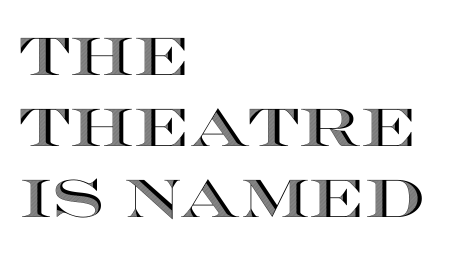
{"italic": "no", "width": "wide", "x_height": "large", "monospaced": "no", "underline": "no", "align": "left", "line_spacing": "normal", "line_spacing_ratio": 1.34, "letter_spacing": "normal", "letter_spacing_em": 0.0, "glyph_px": 53}
